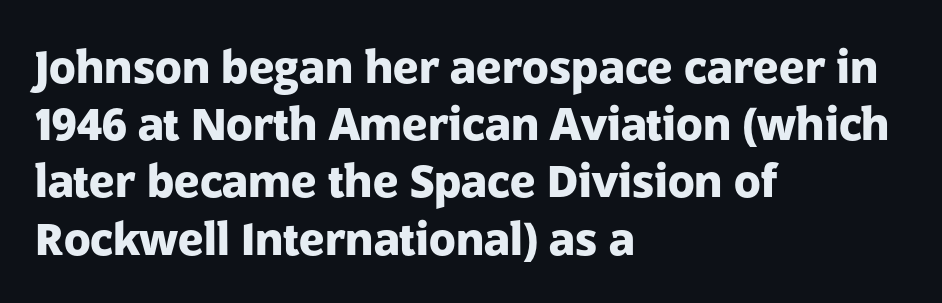
{"serif": "no", "italic": "no", "bold": "yes", "weight": "heavy", "width": "normal", "stroke_contrast": "low", "x_height": "medium", "monospaced": "no", "underline": "no", "align": "left", "line_spacing": "normal", "line_spacing_ratio": 1.3, "letter_spacing": "normal", "letter_spacing_em": 0.0, "glyph_px": 44}
